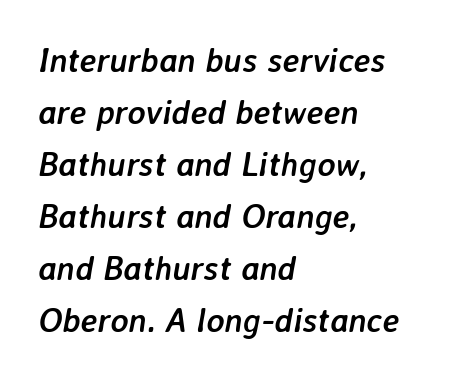
{"italic": "yes", "lean": "right", "slant_degrees": 7, "bold": "yes", "weight": "semibold", "width": "normal", "stroke_contrast": "low", "x_height": "medium", "monospaced": "no", "underline": "no", "align": "left", "line_spacing": "normal", "line_spacing_ratio": 1.53, "letter_spacing": "normal", "letter_spacing_em": 0.0, "glyph_px": 34}
